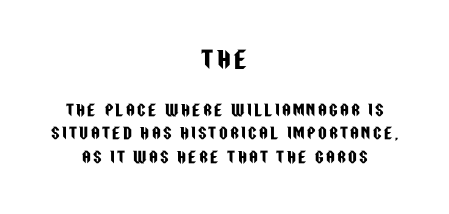
Is there any slant? The stems are plumb. Visually, the top section dominates because its glyphs are scaled up. Leftover space on each line is divided equally before and after the words. Summary of vertical rhythm: regular, with standard interline spacing. Honestly, there is no underline to notice here at all.
